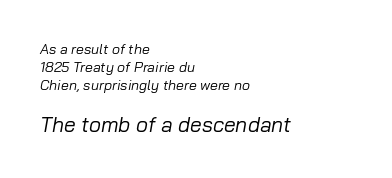
The image shows 21 px text type, italic (leaning right); set left-aligned, normal line spacing (1.29x), normal letter spacing, not underlined; the second (bottom) block is 1.5x larger.
